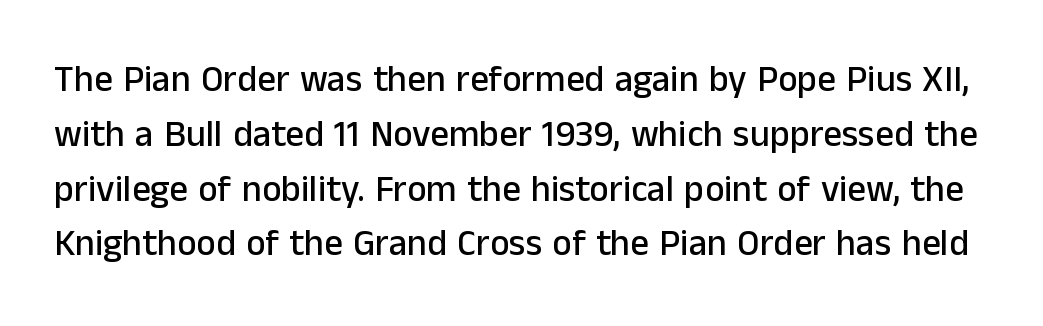
Note the varied advance widths — an 'i' is clearly narrower than an 'm'. Quick note: underline off. The letterforms sit shoulder to shoulder at normal distance. Italic? Not at all — the glyphs are vertical. The passage shown stacks its lines at a standard gap. The glyphs in this specimen are sans serif.
